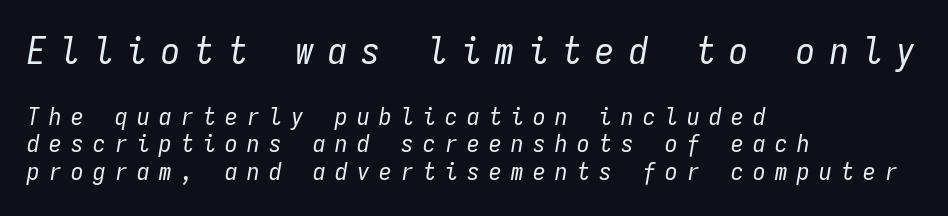
The image shows 38 px regular-weight, condensed type, italic (leaning right), monospaced; set left-aligned, tight line spacing (1.11x), unusually wide letter spacing (+0.38 em), not underlined; the first (top) block is 1.52x larger; low stroke contrast and a medium x-height.
